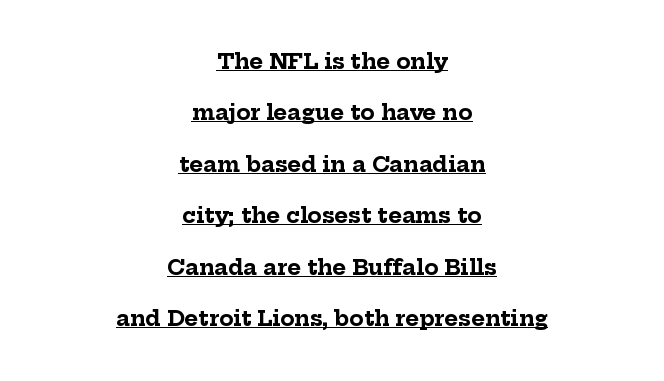
Q: Is the text bold? A: Yes.
Q: Is the text italic (slanted)? A: No, it is upright.
Q: Is the text underlined? A: Yes.
Q: How is the paragraph aligned? A: Centered.
Q: Is the spacing between letters normal or unusually wide? A: Normal.
Q: Is the spacing between lines tight, normal or loose? A: Loose.
